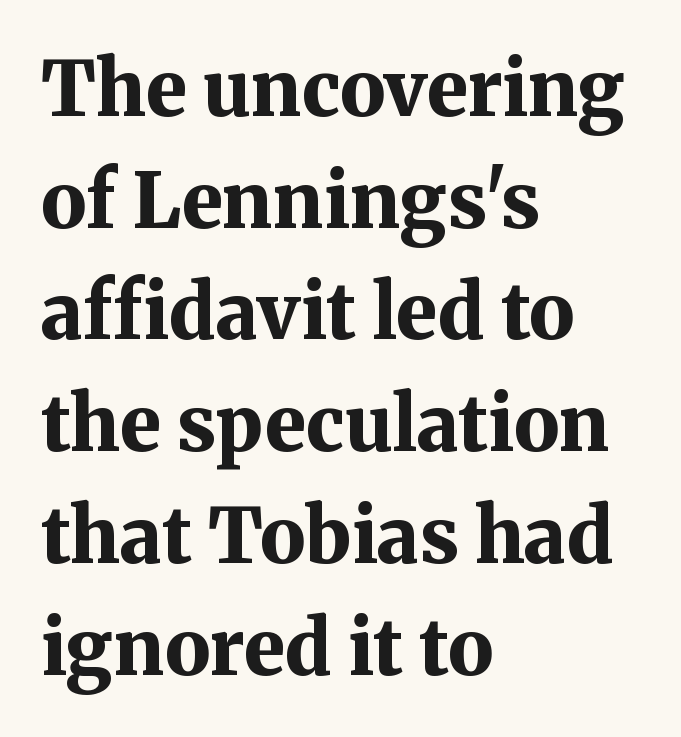
Every stem runs plumb, perpendicular to the baseline. This is serif lettering, the kind often seen in printed books. These lines stack with their left ends in a neat column. Vertically, the passage feels balanced, rows spaced as you'd expect. Nobody drew a line under any word here.
